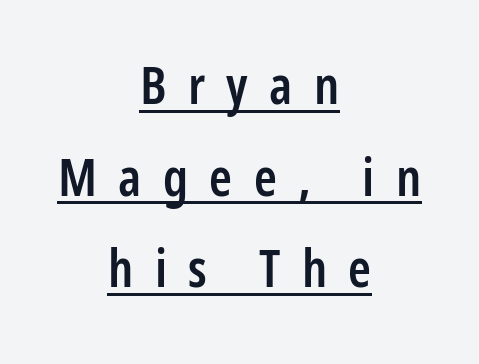
Looks like someone drew a line under every word here. What kind of face is this? One without serifs — a sans. Firm but not heavy-handed strokes: this text is semibold. A centered setting, common on invitations and titles, is used for this passage.
